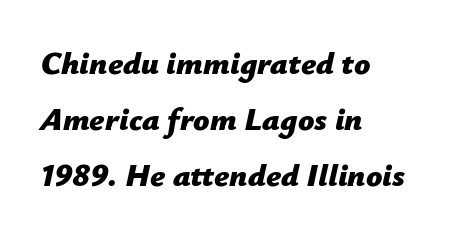
The image shows 32 px bold type, italic (leaning right); set left-aligned, line spacing 1.75x, normal letter spacing, not underlined; low stroke contrast and a medium x-height.
